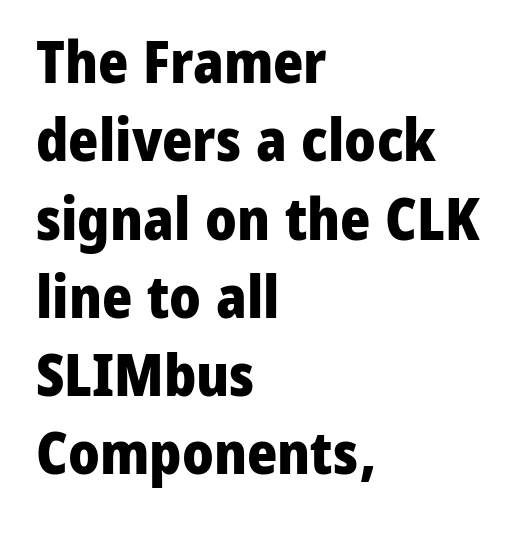
{"serif": "no", "italic": "no", "bold": "yes", "weight": "heavy", "width": "normal", "stroke_contrast": "low", "x_height": "medium", "monospaced": "no", "underline": "no", "align": "left", "line_spacing": "normal", "line_spacing_ratio": 1.35, "letter_spacing": "normal", "letter_spacing_em": 0.0, "glyph_px": 58}
